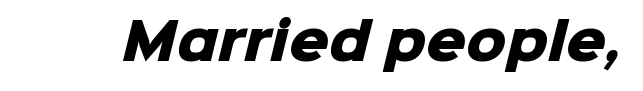
Q: Is the text bold? A: Yes.
Q: Is the typeface a serif or a sans-serif typeface? A: Sans-serif.
Q: Is the text underlined? A: No.
Q: Is the spacing between letters normal or unusually wide? A: Normal.
Q: Width (condensed, normal, or wide)? A: Normal.
Q: Stroke contrast? A: Low.
Q: x-height? A: Medium.
Q: Monospaced? A: No.
